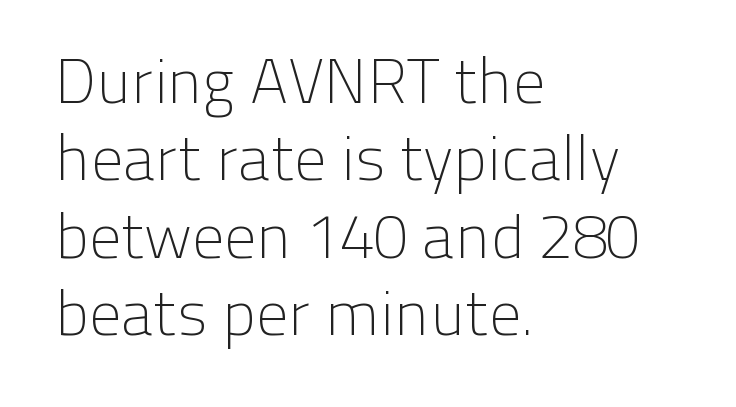
A typesetter would call this zero additional tracking. Honestly, there is no underline to notice here at all. Serif or sans? Sans — the stroke terminals are bare. The passage shown is typed in a proportional face where columns would drift. Casual observation: everything's shoved over to the left.
